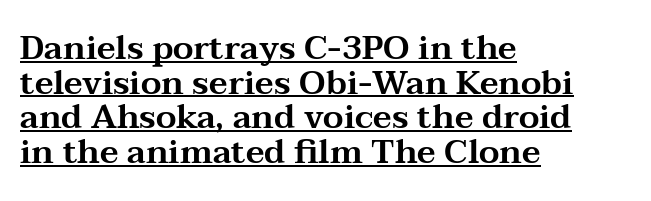
A typesetter would call this proportional, since set widths differ per character. Each word holds together tightly as a unit, with standard inter-letter gaps. Interline gaps are noticeably narrow in this sample. A roman cut, with each character standing at attention. A rule runs beneath these lines of type.
